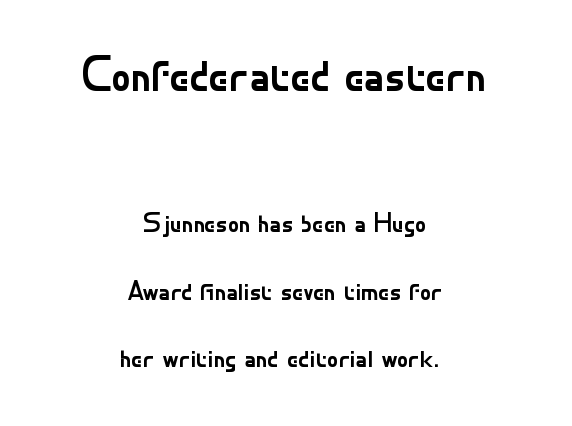
Line spacing here is loose. If you squint, the top block still reads clearly — it's the larger of the two. Ink coverage per letter is moderate at most. Serif or sans? Sans — the stroke terminals are bare.
